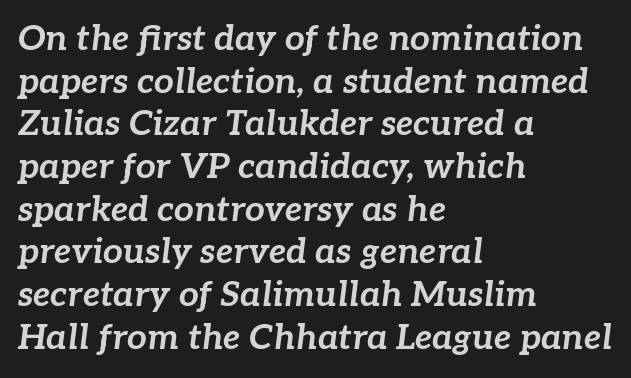
Strokes here are thick enough to call this a true bold. The whole block is typeset with a tilt. Is this a fixed-width face? No — the glyphs have proportional, varying widths. The ragged edge is on the right, which tells us the setting is flush left.
